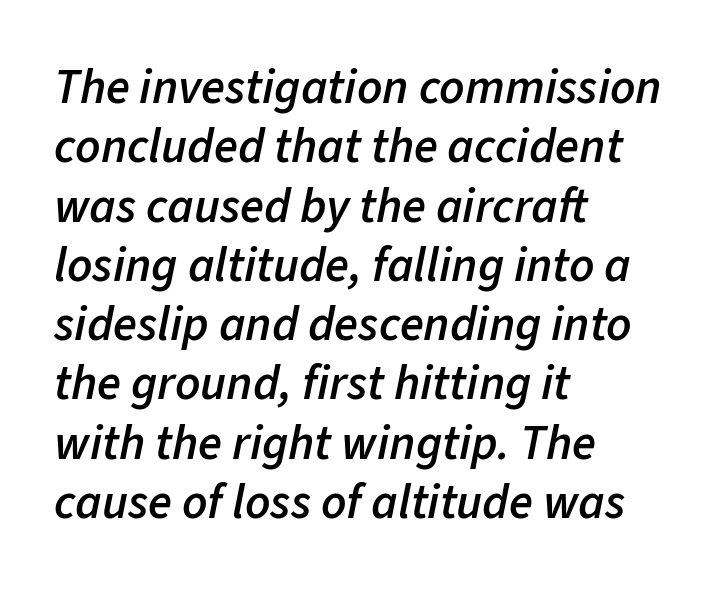
{"italic": "yes", "lean": "right", "slant_degrees": 11, "bold": "semi", "weight": "semibold", "width": "normal", "stroke_contrast": "low", "x_height": "medium", "monospaced": "no", "underline": "no", "align": "left", "line_spacing_ratio": 1.21, "letter_spacing": "normal", "letter_spacing_em": 0.0, "glyph_px": 49}
